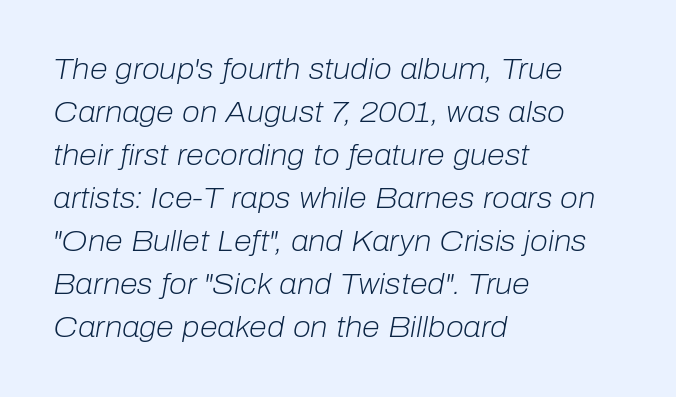
The image shows 29 px light type, italic (leaning right); set left-aligned, normal line spacing (1.48x), normal letter spacing, not underlined; low stroke contrast and a medium x-height.
